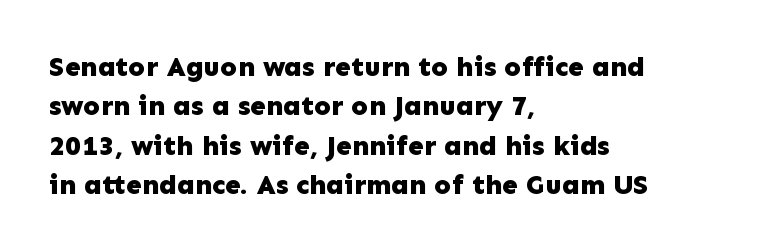
{"serif": "no", "italic": "no", "bold": "yes", "weight": "bold", "width": "normal", "stroke_contrast": "low", "x_height": "medium", "monospaced": "no", "underline": "no", "align": "left", "line_spacing": "normal", "line_spacing_ratio": 1.41, "letter_spacing": "normal", "letter_spacing_em": 0.0, "glyph_px": 28}
